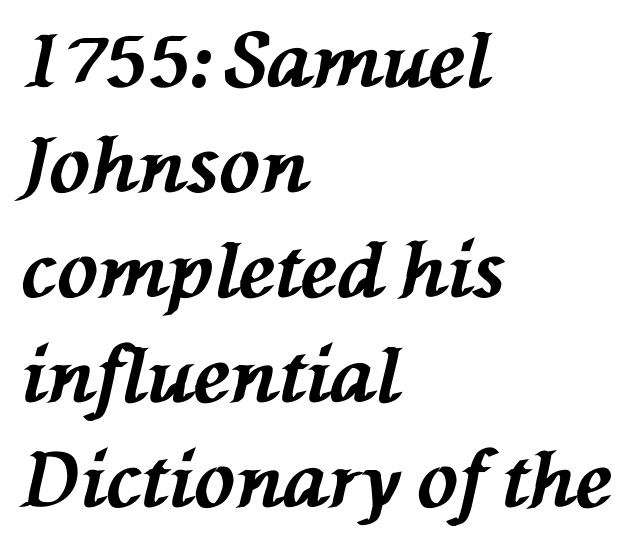
The image shows 76 px bold type, italic (leaning left); set left-aligned, normal line spacing (1.38x), normal letter spacing, not underlined; medium stroke contrast and a medium x-height.
